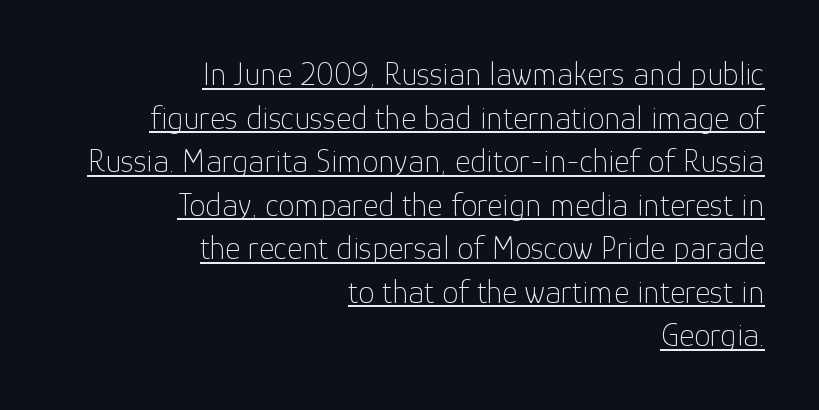
{"serif": "no", "italic": "no", "bold": "no", "weight": "thin", "width": "normal", "stroke_contrast": "low", "x_height": "medium", "monospaced": "no", "underline": "yes", "align": "right", "line_spacing": "normal", "line_spacing_ratio": 1.32, "letter_spacing": "normal", "letter_spacing_em": 0.0, "glyph_px": 33}
